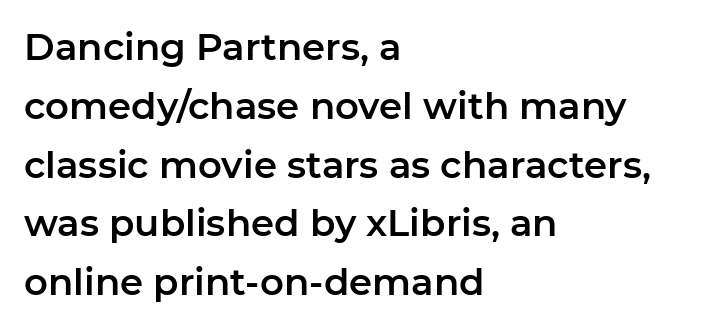
The image shows 37 px sans-serif type, upright; set left-aligned, normal line spacing (1.59x), normal letter spacing, not underlined; low stroke contrast and a medium x-height.
